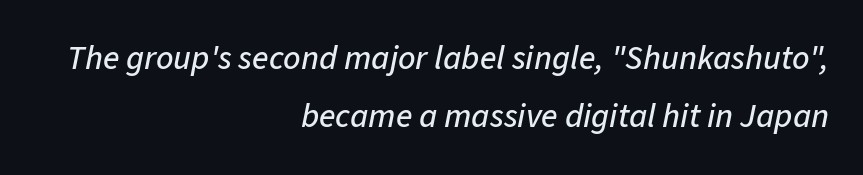
Spacing verdict: proportional, widths tailored to each character. Horizontally, the lines are justified to the trailing edge only. Nobody touched the tracking dial on this one. Designer's note — italics engaged.
